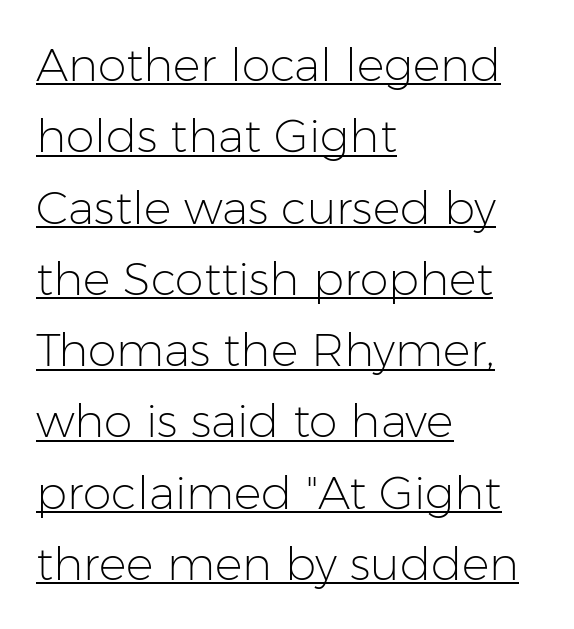
{"serif": "no", "italic": "no", "bold": "no", "weight": "light", "width": "normal", "stroke_contrast": "low", "x_height": "medium", "monospaced": "no", "underline": "yes", "align": "left", "line_spacing": "normal", "line_spacing_ratio": 1.55, "letter_spacing": "normal", "letter_spacing_em": 0.0, "glyph_px": 46}
